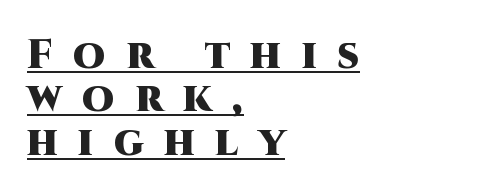
{"serif": "no", "italic": "no", "bold": "yes", "weight": "heavy", "width": "normal", "stroke_contrast": "high", "x_height": "large", "monospaced": "no", "underline": "yes", "align": "left", "line_spacing": "tight", "line_spacing_ratio": 1.06, "letter_spacing": "wide", "letter_spacing_em": 0.5, "glyph_px": 41}
